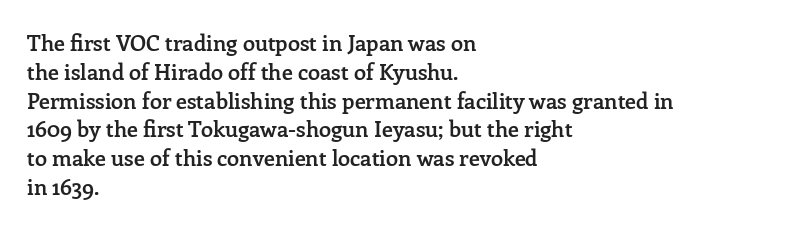
The image shows 22 px text type, upright; set left-aligned, normal line spacing (1.31x), normal letter spacing, not underlined.
